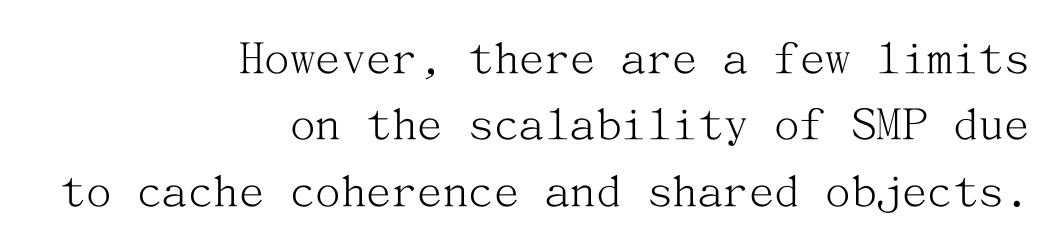
{"serif": "yes", "italic": "no", "bold": "no", "weight": "light", "width": "normal", "stroke_contrast": "medium", "x_height": "medium", "underline": "no", "align": "right", "line_spacing": "normal", "line_spacing_ratio": 1.3, "letter_spacing": "normal", "letter_spacing_em": 0.0, "glyph_px": 51}
